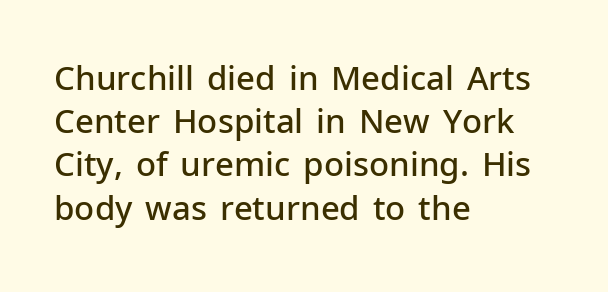
Check under the words: just untouched page. Where is the straight margin? On the left. The vertical gap from one line to the next is medium. Tall strokes in this sample are plumb rather than angled. No extra tracking has been applied to these lines.
